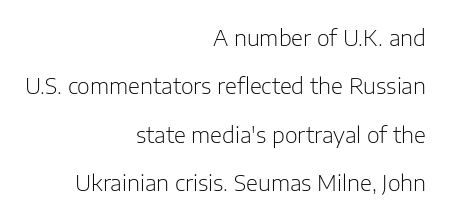
Compared with typical body copy, the letter spacing here is the same. Think standard paragraph weight, or any step lighter than that. The compositor pushed each line to the right boundary. Check the space under the baseline: it is left empty. Reading down the column, the eye jumps a long way to each next line. You can tell it's not italic because the verticals are truly vertical.
